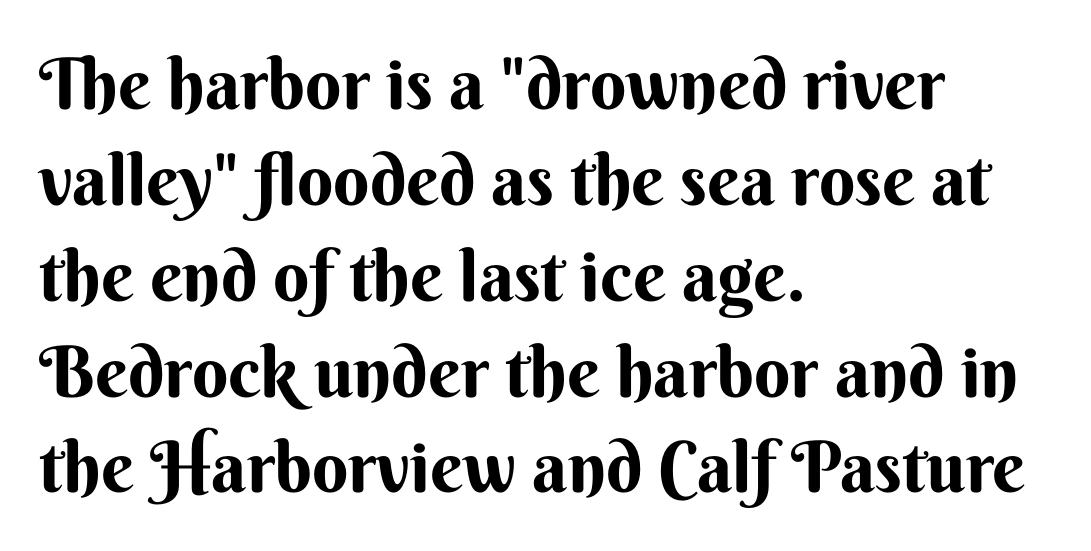
{"serif": "no", "italic": "no", "bold": "yes", "weight": "bold", "width": "normal", "stroke_contrast": "medium", "x_height": "small", "monospaced": "no", "underline": "no", "align": "left", "line_spacing": "normal", "line_spacing_ratio": 1.35, "letter_spacing": "normal", "letter_spacing_em": 0.0, "glyph_px": 71}
